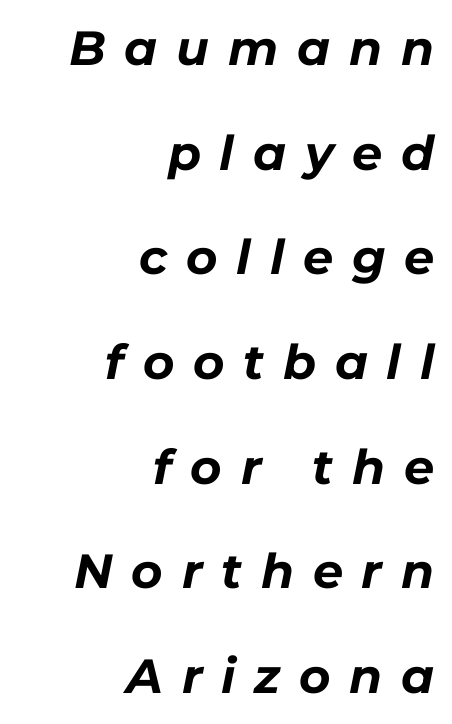
If you drew a ruler down the right edge, every line would touch it. Regarding leading, the lines here are spaced well apart. Heft: maximum for text — a bold. The glyphs look as if they've been sheared to an angle. Between one letter and the next there's a generous, obvious gap.
